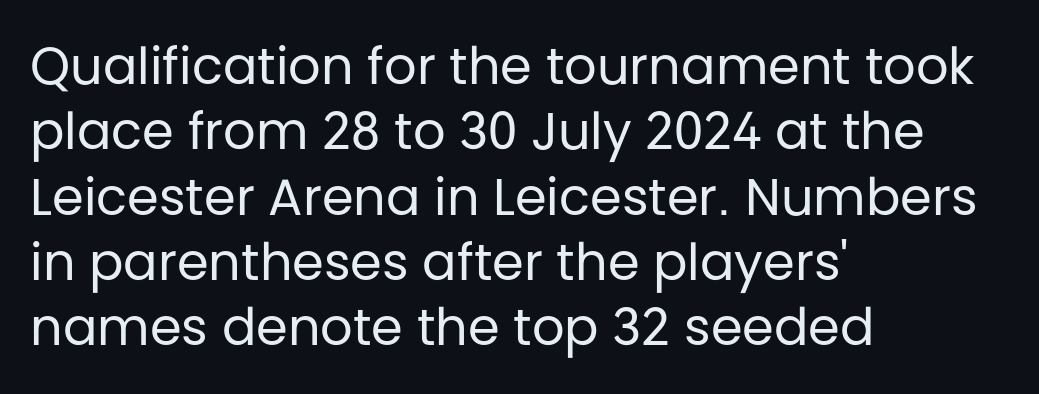
Each word holds together tightly as a unit, with standard inter-letter gaps. The font's upright variant was chosen for this text. Casual observation: everything's shoved over to the left. Think of a printed novel: that variable character pitch is what you see here. Unmarked baselines from the first word to the last.
